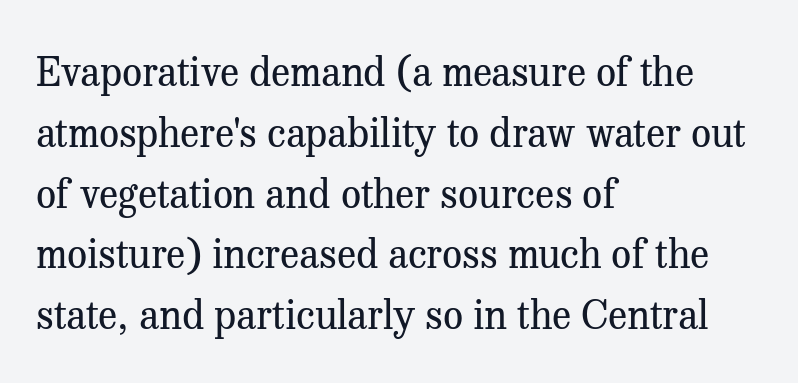
The horizontal fit of the characters is conventional and even. It's the straight-up-and-down kind of type. This rendering features lettering with no underline. The characters are drawn with everyday or finer stroke widths.
